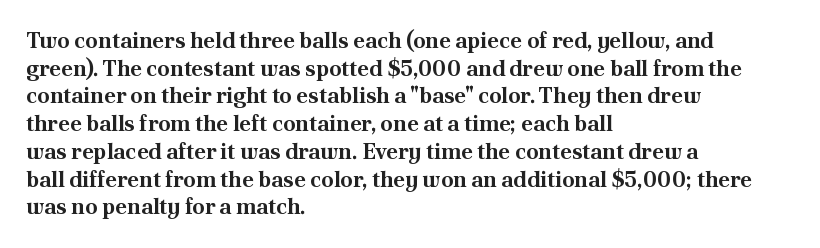
Q: Is the text bold? A: Yes.
Q: Is the text italic (slanted)? A: No, it is upright.
Q: Is the text underlined? A: No.
Q: How is the paragraph aligned? A: Left-aligned.
Q: Is the spacing between letters normal or unusually wide? A: Normal.
Q: Is the spacing between lines tight, normal or loose? A: Normal.
